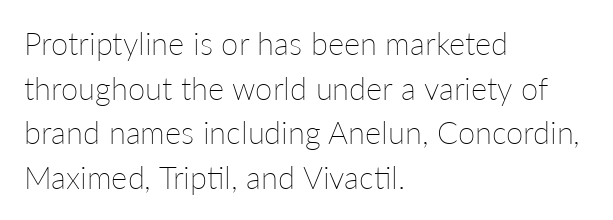
{"italic": "no", "bold": "no", "weight": "thin", "width": "normal", "stroke_contrast": "low", "x_height": "medium", "monospaced": "no", "underline": "no", "align": "left", "line_spacing": "normal", "line_spacing_ratio": 1.44, "letter_spacing": "normal", "letter_spacing_em": 0.0, "glyph_px": 31}
